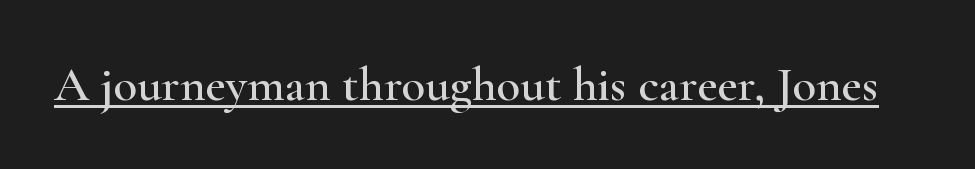
{"serif": "yes", "italic": "no", "width": "wide", "stroke_contrast": "high", "x_height": "small", "monospaced": "no", "underline": "yes", "letter_spacing": "normal", "letter_spacing_em": 0.0, "glyph_px": 49}
